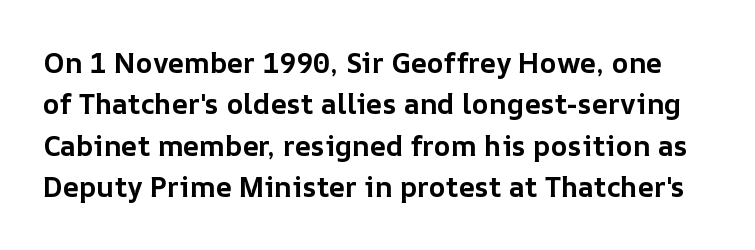
Set as a true bold cut, around the 700 mark. You can tell it's not italic because the verticals are truly vertical. The baseline area is clear. Proportional: the letters do not fall into vertical columns. Compared with typical paragraphs, the rows here are spaced about the same. The letters sit at their default tracking, neither squeezed nor spread.
